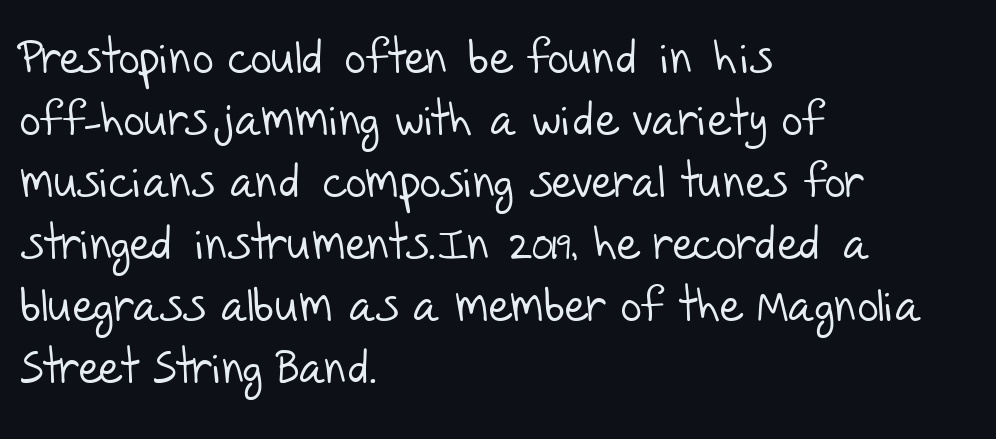
Q: Is the text bold? A: No.
Q: Is the typeface a serif or a sans-serif typeface? A: Sans-serif.
Q: Is the text underlined? A: No.
Q: How is the paragraph aligned? A: Left-aligned.
Q: Is the spacing between letters normal or unusually wide? A: Normal.
Q: Is the spacing between lines tight, normal or loose? A: Normal.
Q: Width (condensed, normal, or wide)? A: Normal.
Q: Stroke contrast? A: Low.
Q: x-height? A: Large.
Q: Monospaced? A: No.
